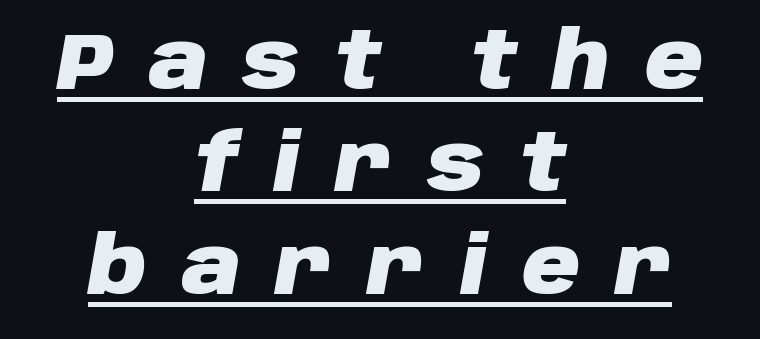
Honestly, the row spacing looks completely unremarkable. Looks like someone drew a line under every word here. Each letter keeps its own natural width here, so spacing adapts to shape. The rag falls on both sides of this text block equally.
